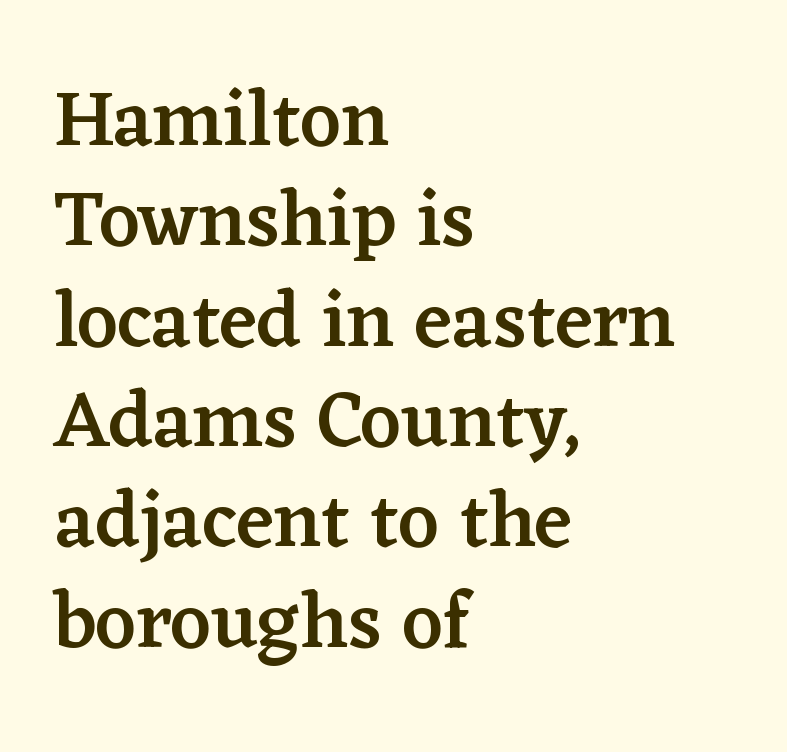
{"serif": "yes", "italic": "no", "bold": "semi", "weight": "semibold", "width": "normal", "stroke_contrast": "low", "x_height": "medium", "monospaced": "no", "underline": "no", "align": "left", "line_spacing": "normal", "line_spacing_ratio": 1.27, "letter_spacing": "normal", "letter_spacing_em": 0.0, "glyph_px": 79}
